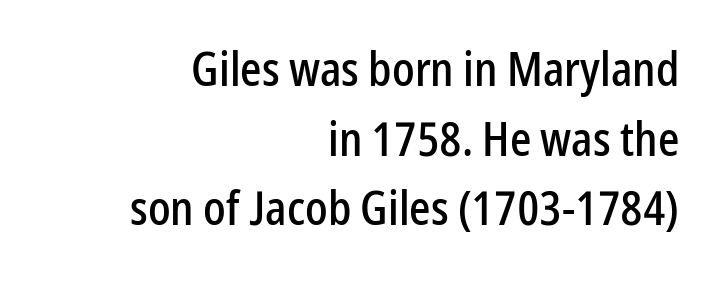
The image shows 47 px condensed sans-serif type, upright; set right-aligned, normal line spacing (1.48x), normal letter spacing, not underlined; low stroke contrast and a medium x-height.
